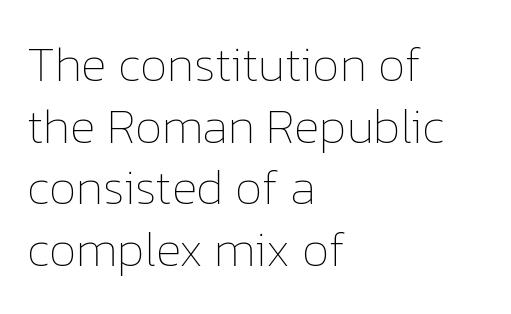
Q: Is the text bold? A: No.
Q: Is the text italic (slanted)? A: No, it is upright.
Q: Is the text underlined? A: No.
Q: How is the paragraph aligned? A: Left-aligned.
Q: Is the spacing between letters normal or unusually wide? A: Normal.
Q: Is the spacing between lines tight, normal or loose? A: Normal.
Q: Width (condensed, normal, or wide)? A: Normal.
Q: Stroke contrast? A: Low.
Q: x-height? A: Medium.
Q: Monospaced? A: No.
